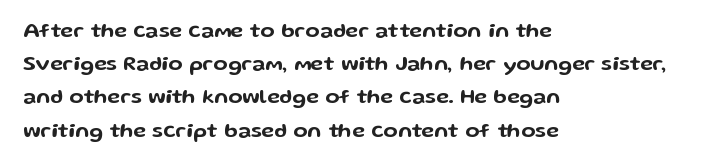
The image shows 21 px text type, upright; set left-aligned, normal line spacing (1.58x), normal letter spacing, not underlined.
